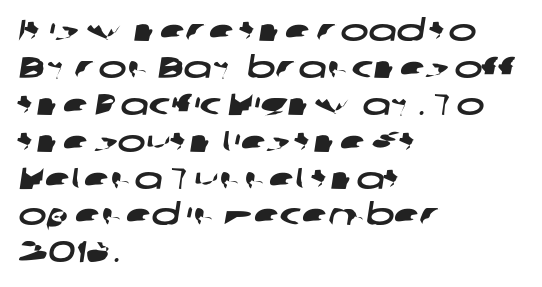
The image shows 30 px wide sans-serif type; set left-aligned, line spacing 1.23x, normal letter spacing, not underlined; low stroke contrast and a medium x-height.
